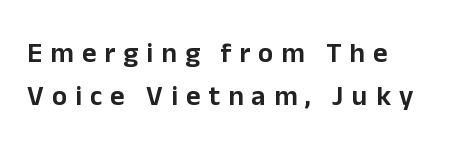
Q: Is the text italic (slanted)? A: No, it is upright.
Q: Is the typeface a serif or a sans-serif typeface? A: Sans-serif.
Q: Is the text underlined? A: No.
Q: How is the paragraph aligned? A: Left-aligned.
Q: Is the spacing between letters normal or unusually wide? A: Unusually wide.
Q: Is the spacing between lines tight, normal or loose? A: Normal.
Q: Width (condensed, normal, or wide)? A: Normal.
Q: Stroke contrast? A: Low.
Q: x-height? A: Medium.
Q: Monospaced? A: No.
